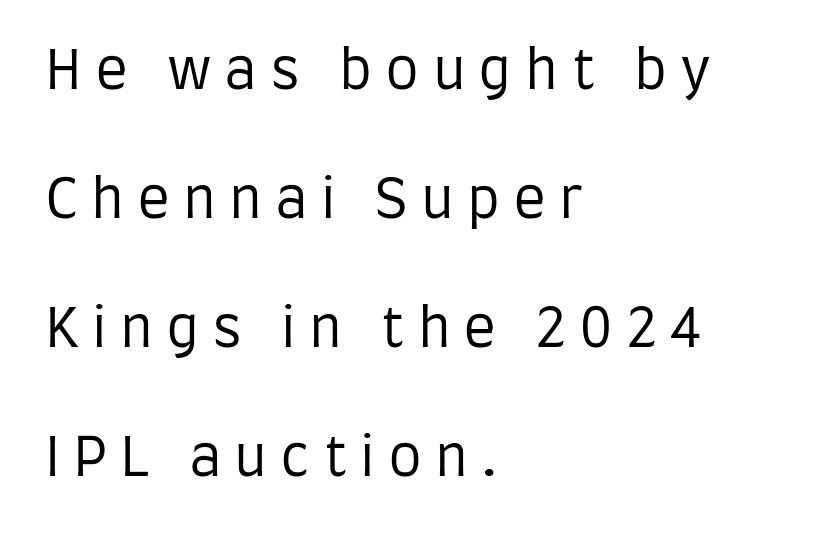
Q: Is the text bold? A: No.
Q: Is the text italic (slanted)? A: No, it is upright.
Q: Is the typeface a serif or a sans-serif typeface? A: Sans-serif.
Q: Is the text underlined? A: No.
Q: How is the paragraph aligned? A: Left-aligned.
Q: Is the spacing between letters normal or unusually wide? A: Unusually wide.
Q: Is the spacing between lines tight, normal or loose? A: Loose.
Q: Width (condensed, normal, or wide)? A: Condensed.
Q: Stroke contrast? A: Low.
Q: x-height? A: Large.
Q: Monospaced? A: No.
